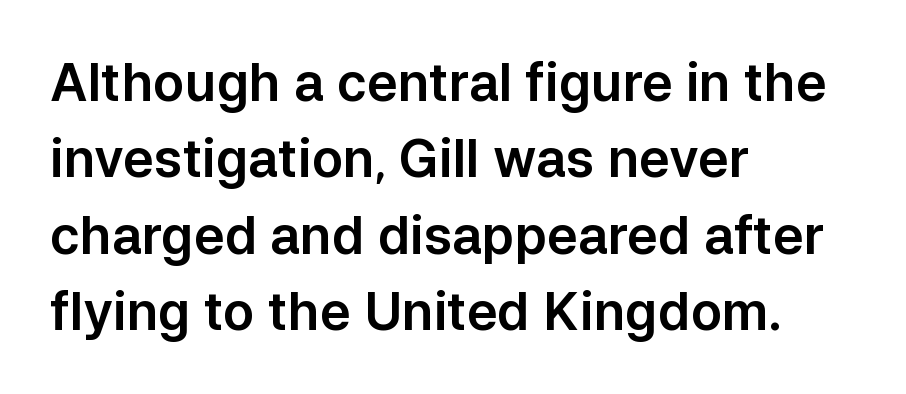
Q: Is the text italic (slanted)? A: No, it is upright.
Q: Is the typeface a serif or a sans-serif typeface? A: Sans-serif.
Q: Is the text underlined? A: No.
Q: How is the paragraph aligned? A: Left-aligned.
Q: Is the spacing between letters normal or unusually wide? A: Normal.
Q: Is the spacing between lines tight, normal or loose? A: Normal.
Q: Width (condensed, normal, or wide)? A: Normal.
Q: Stroke contrast? A: Low.
Q: x-height? A: Medium.
Q: Monospaced? A: No.
